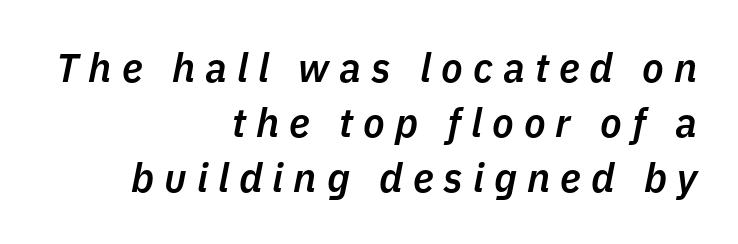
This is oblique type, the kind used for emphasis or titles. The strokes are fattened partway — semibold, not bold. If you drew a ruler down the right edge, every line would touch it. Compared with typical body copy, the letter spacing here is much looser.
